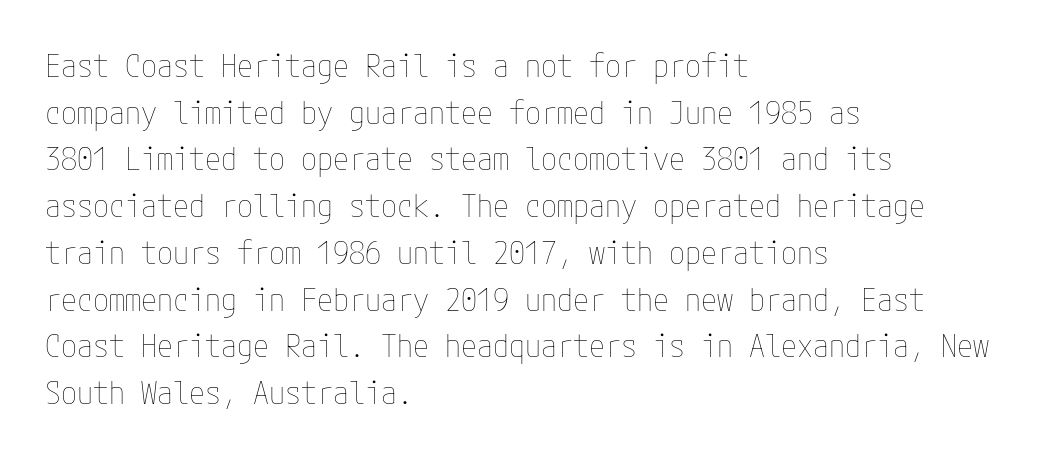
Stem width sits at or under what a default text font uses. Tall strokes in this sample are plumb rather than angled. The strip under each line holds only bare page. The lines are quadded left.
